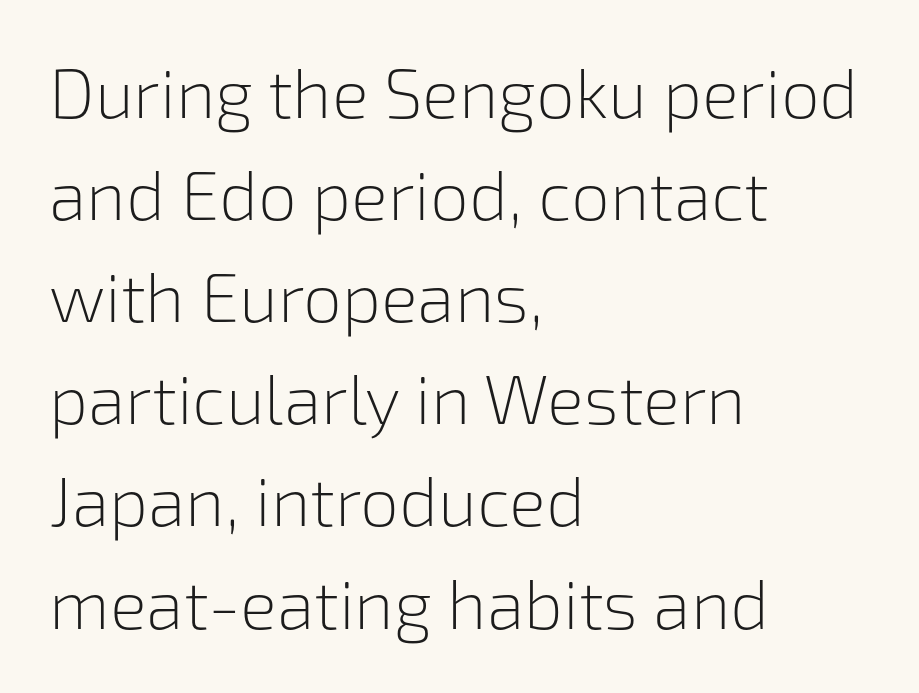
Q: Is the text bold? A: No.
Q: Is the text italic (slanted)? A: No, it is upright.
Q: Is the typeface a serif or a sans-serif typeface? A: Sans-serif.
Q: Is the text underlined? A: No.
Q: How is the paragraph aligned? A: Left-aligned.
Q: Is the spacing between letters normal or unusually wide? A: Normal.
Q: Is the spacing between lines tight, normal or loose? A: Normal.
Q: Width (condensed, normal, or wide)? A: Normal.
Q: Stroke contrast? A: Low.
Q: x-height? A: Medium.
Q: Monospaced? A: No.
